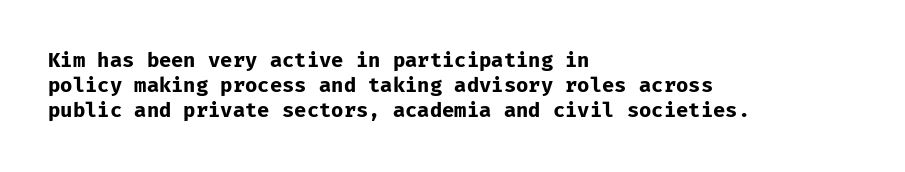
{"italic": "no", "bold": "yes", "underline": "no", "align": "left", "line_spacing": "normal", "line_spacing_ratio": 1.25, "letter_spacing": "normal", "letter_spacing_em": 0.0, "glyph_px": 20}
